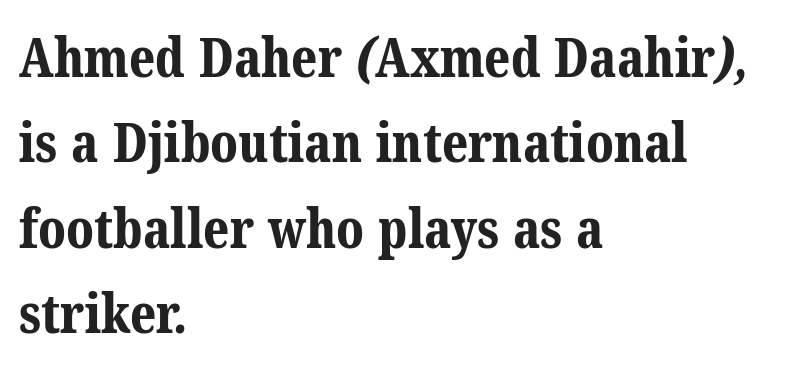
The image shows 54 px bold serif type; set left-aligned, normal line spacing (1.58x), normal letter spacing, not underlined; medium stroke contrast and a medium x-height.
